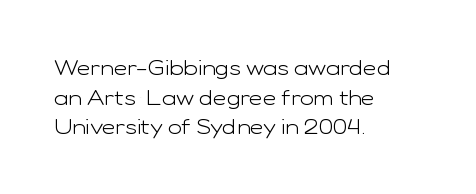
{"italic": "no", "bold": "no", "underline": "no", "align": "left", "line_spacing": "normal", "line_spacing_ratio": 1.41, "letter_spacing": "normal", "letter_spacing_em": 0.0, "glyph_px": 21}
